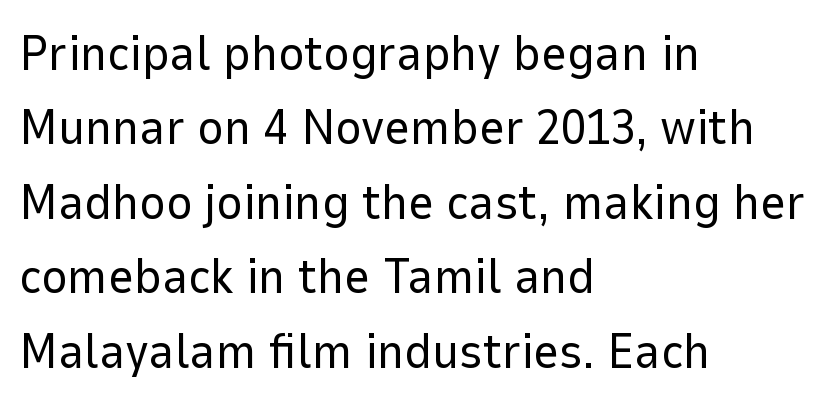
{"serif": "no", "italic": "no", "bold": "no", "weight": "regular", "width": "normal", "stroke_contrast": "low", "x_height": "medium", "monospaced": "no", "underline": "no", "align": "left", "line_spacing": "normal", "line_spacing_ratio": 1.49, "letter_spacing": "normal", "letter_spacing_em": 0.0, "glyph_px": 50}
